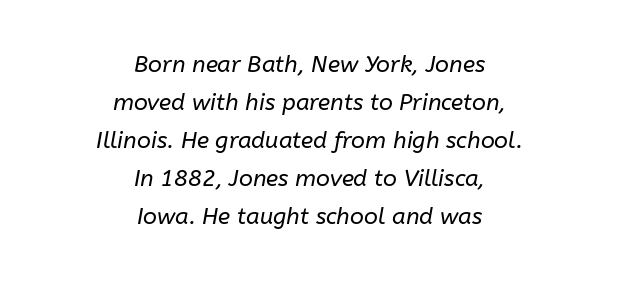
{"italic": "yes", "lean": "right", "slant_degrees": 10, "bold": "no", "underline": "no", "align": "center", "line_spacing": "normal", "line_spacing_ratio": 1.65, "letter_spacing": "normal", "letter_spacing_em": 0.0, "glyph_px": 23}
